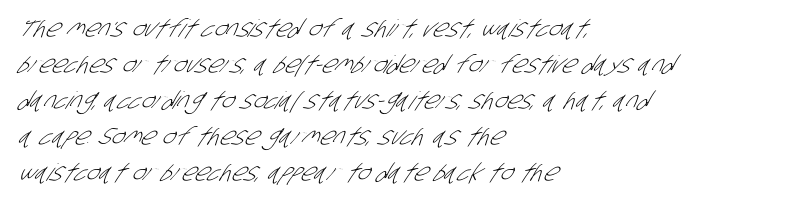
Q: Is the text bold? A: No.
Q: Is the text underlined? A: No.
Q: How is the paragraph aligned? A: Left-aligned.
Q: Is the spacing between letters normal or unusually wide? A: Normal.
Q: Is the spacing between lines tight, normal or loose? A: Normal.
